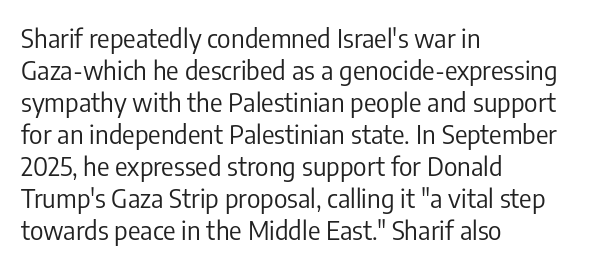
The image shows 26 px text type, upright; set left-aligned, line spacing 1.23x, normal letter spacing, not underlined.
